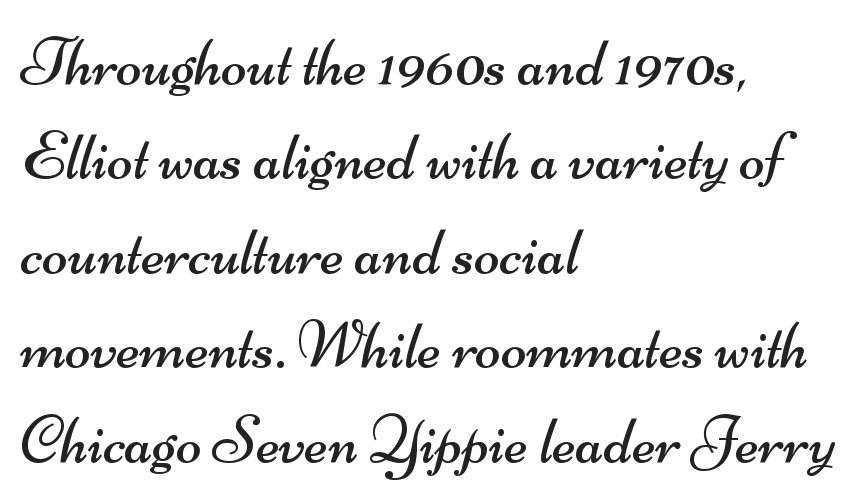
Q: Is the text bold? A: No.
Q: Is the typeface a serif or a sans-serif typeface? A: Sans-serif.
Q: Is the text underlined? A: No.
Q: How is the paragraph aligned? A: Left-aligned.
Q: Is the spacing between letters normal or unusually wide? A: Normal.
Q: Is the spacing between lines tight, normal or loose? A: Normal.
Q: Width (condensed, normal, or wide)? A: Wide.
Q: Stroke contrast? A: Medium.
Q: x-height? A: Small.
Q: Monospaced? A: No.
